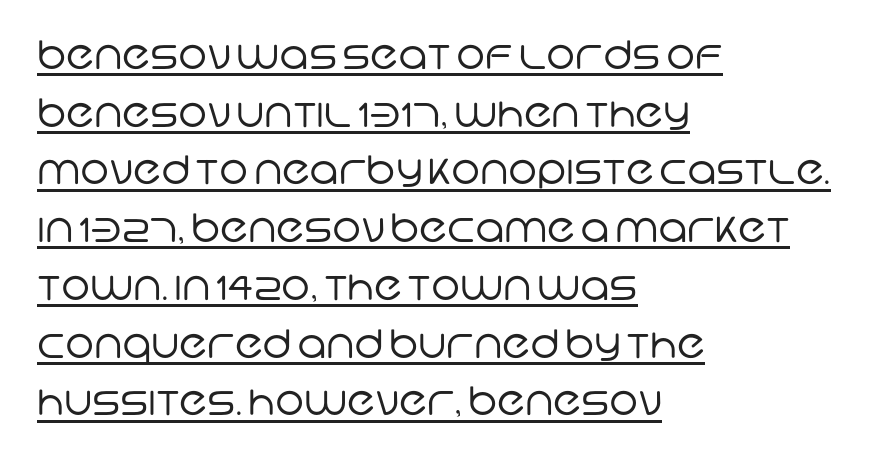
{"serif": "no", "bold": "no", "weight": "regular", "width": "normal", "stroke_contrast": "low", "x_height": "large", "monospaced": "no", "underline": "yes", "align": "left", "line_spacing": "normal", "line_spacing_ratio": 1.48, "letter_spacing": "normal", "letter_spacing_em": 0.0, "glyph_px": 39}
